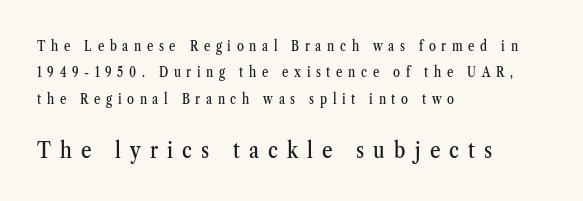
Two sizes are in play, and the larger belongs to the second block. The space beneath each line is pristine and unruled. Style check: upright. Does the copy run flush right? No — it runs flush left. Inter-character spacing is expanded well beyond the font's built-in metrics.
